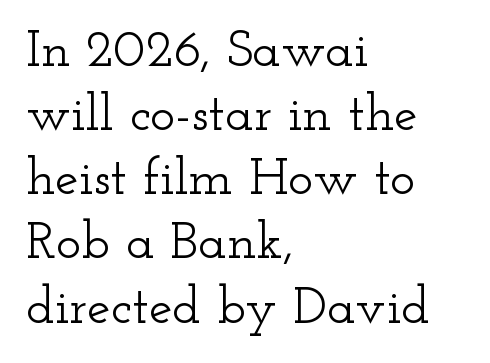
Does the copy run flush right? No — it runs flush left. Think of a printed novel: that variable character pitch is what you see here. Unmarked baselines from the first word to the last. Serifs: yes, visible at the terminals of the letterforms.
